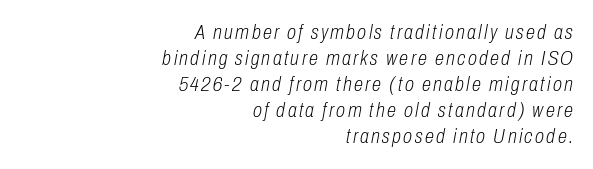
Looking at the ascenders, they clearly lean. The typesetting does not lean heavy: it is not bold. Has an underline been added? It has not. Compared with a flush-left layout, this one pins lines to the opposite, right side.
